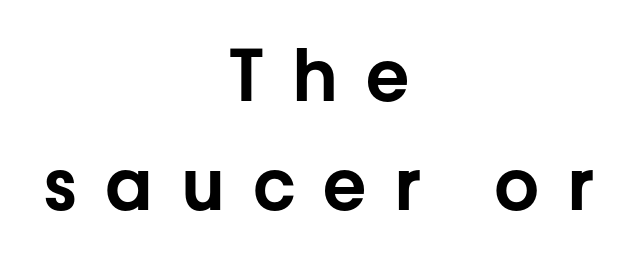
{"serif": "no", "italic": "no", "width": "normal", "stroke_contrast": "low", "x_height": "medium", "monospaced": "no", "underline": "no", "align": "center", "line_spacing": "normal", "line_spacing_ratio": 1.54, "letter_spacing": "wide", "letter_spacing_em": 0.39, "glyph_px": 71}
